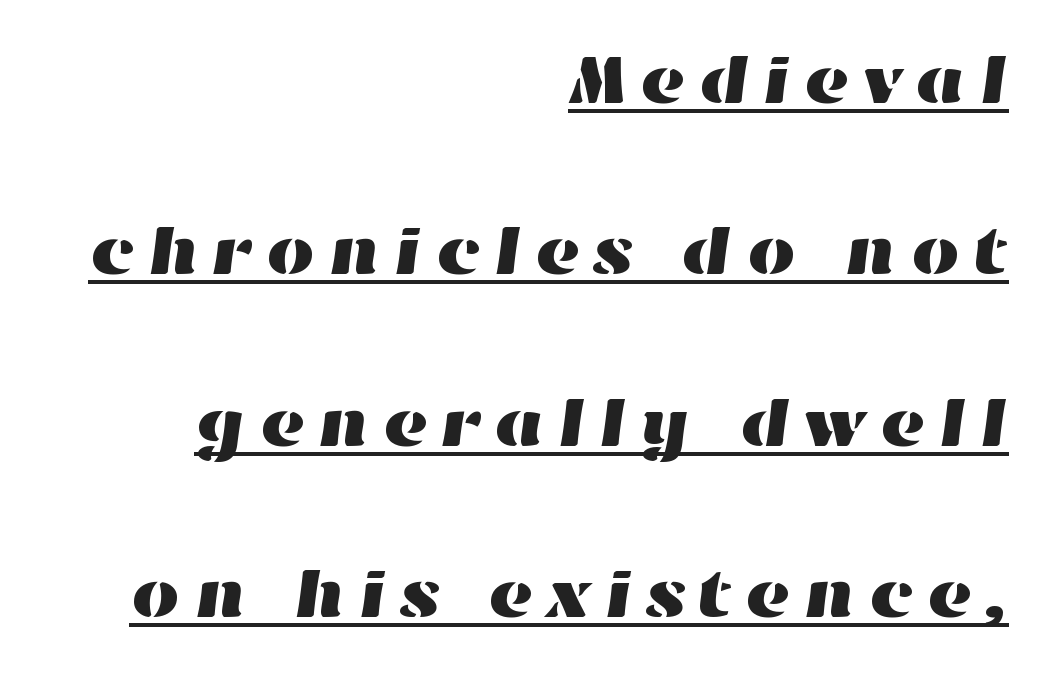
Proportional: the letters do not fall into vertical columns. Vertically, the passage feels expansive, rows floating well apart. These characters rest on top of a visible drawn line. The compositor pushed each line to the right boundary.
